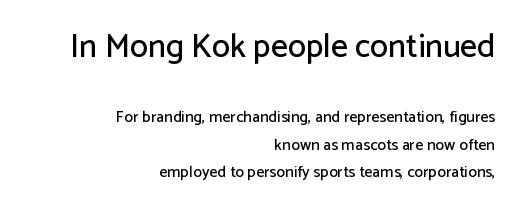
{"serif": "no", "italic": "no", "width": "normal", "stroke_contrast": "low", "x_height": "medium", "monospaced": "no", "underline": "no", "align": "right", "line_spacing_ratio": 1.74, "letter_spacing": "normal", "letter_spacing_em": 0.0, "larger_block": "first", "size_ratio": 2.06, "glyph_px": 33}
